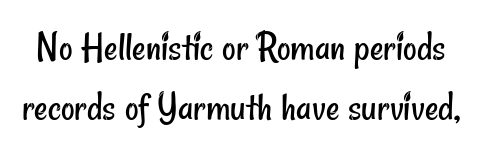
Q: Is the text bold? A: No.
Q: Is the typeface a serif or a sans-serif typeface? A: Sans-serif.
Q: Is the text underlined? A: No.
Q: Is the spacing between letters normal or unusually wide? A: Normal.
Q: Is the spacing between lines tight, normal or loose? A: Normal.
Q: Width (condensed, normal, or wide)? A: Condensed.
Q: Stroke contrast? A: Low.
Q: x-height? A: Small.
Q: Monospaced? A: No.
